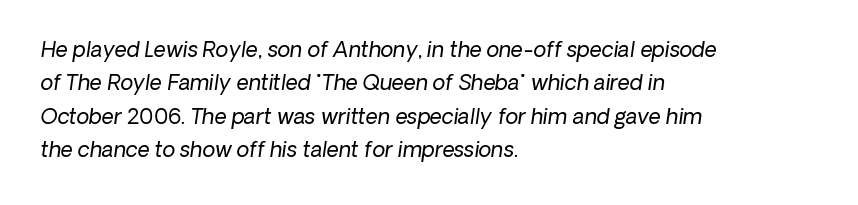
Would a proofreader flag this as italicized? Yes. If you drew a ruler down the left edge, every line would touch it. No chunkiness to these letters — they're not bold. Does extra space separate the letters? No, they use regular spacing. Clear beneath every line of the passage. Regarding leading, the lines here are spaced in the standard way.
